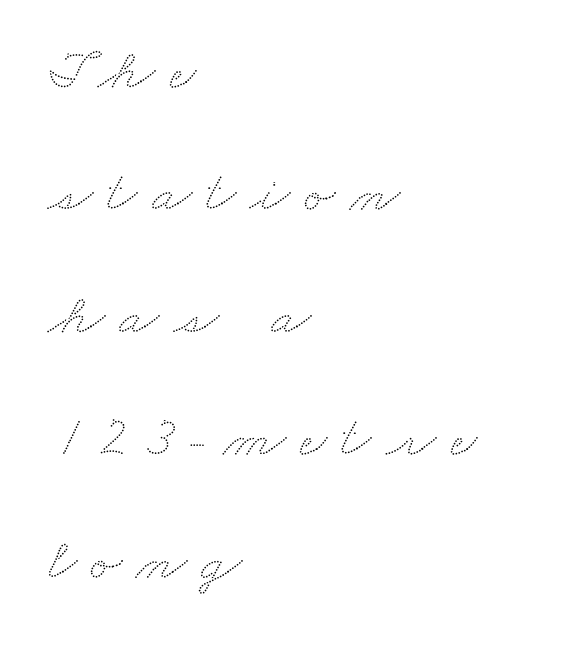
Q: Is the text underlined? A: No.
Q: How is the paragraph aligned? A: Left-aligned.
Q: Is the spacing between letters normal or unusually wide? A: Unusually wide.
Q: Is the spacing between lines tight, normal or loose? A: Loose.
Q: Width (condensed, normal, or wide)? A: Wide.
Q: Stroke contrast? A: Low.
Q: x-height? A: Small.
Q: Monospaced? A: No.
